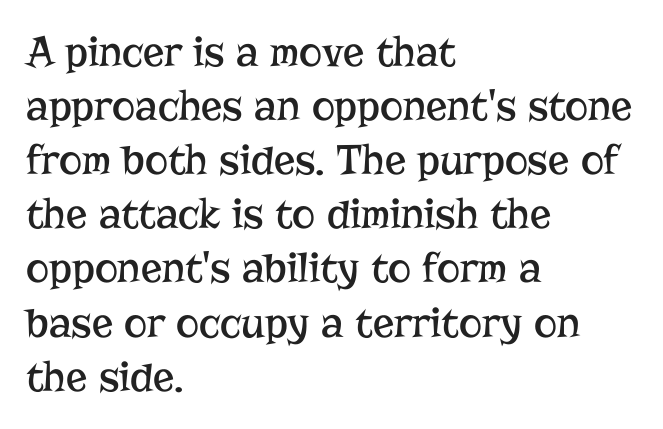
The image shows 44 px regular-weight serif type, upright; set left-aligned, line spacing 1.23x, normal letter spacing, not underlined; low stroke contrast and a medium x-height.
